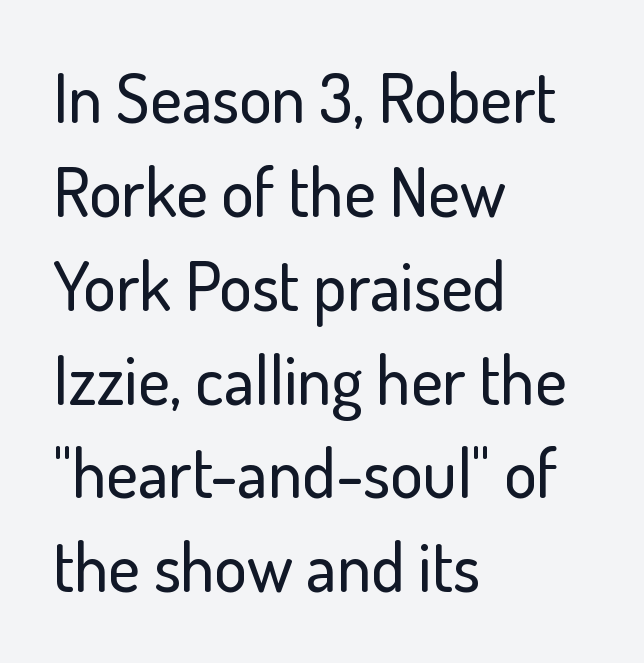
It's the straight-up-and-down kind of type. Here the designer chose a conventional face with non-uniform glyph widths. Look at the tracking — it's just the regular setting, nothing added. Compared with a centered layout, this one pins lines to the left instead. Regular leading.
